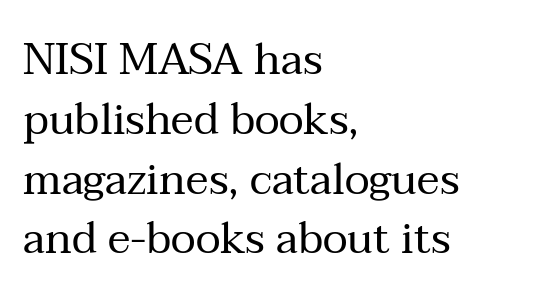
The face used here is rendered with its standard letterfit. The rendering shows small feet on the letterforms — a serif design. Think of a printed novel: that variable character pitch is what you see here. The typesetting does not lean heavy: it is not bold.
